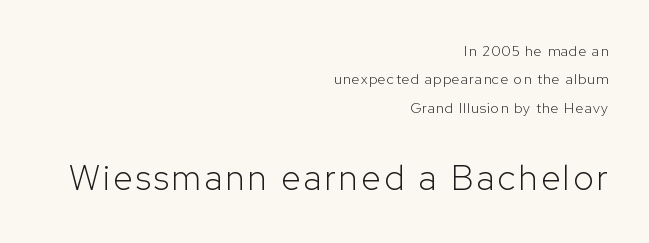
Q: Is the text bold? A: No.
Q: Is the text italic (slanted)? A: No, it is upright.
Q: Is the typeface a serif or a sans-serif typeface? A: Sans-serif.
Q: Is the text underlined? A: No.
Q: How is the paragraph aligned? A: Right-aligned.
Q: Is the spacing between lines tight, normal or loose? A: Loose.
Q: Which block of text is set in a larger size, the first (top) or the second (bottom)? A: The second (bottom) one.
Q: Width (condensed, normal, or wide)? A: Normal.
Q: Stroke contrast? A: Low.
Q: x-height? A: Medium.
Q: Monospaced? A: No.
